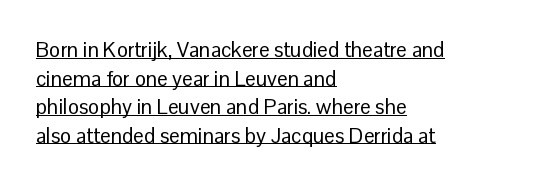
Q: Is the text bold? A: No.
Q: Is the text italic (slanted)? A: No, it is upright.
Q: Is the text underlined? A: Yes.
Q: How is the paragraph aligned? A: Left-aligned.
Q: Is the spacing between letters normal or unusually wide? A: Normal.
Q: Is the spacing between lines tight, normal or loose? A: Normal.
